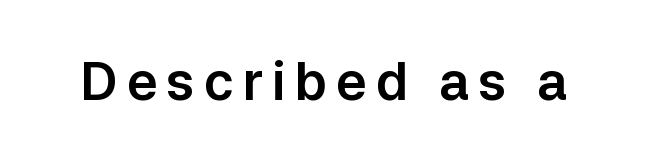
The image shows 52 px sans-serif type, upright; set not underlined; low stroke contrast and a medium x-height.
